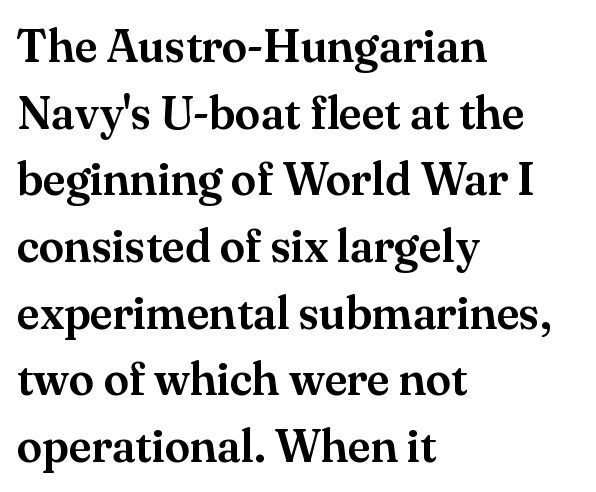
Q: Is the text italic (slanted)? A: No, it is upright.
Q: Is the typeface a serif or a sans-serif typeface? A: Serif.
Q: Is the text underlined? A: No.
Q: How is the paragraph aligned? A: Left-aligned.
Q: Is the spacing between letters normal or unusually wide? A: Normal.
Q: Is the spacing between lines tight, normal or loose? A: Normal.
Q: Width (condensed, normal, or wide)? A: Normal.
Q: Stroke contrast? A: Medium.
Q: x-height? A: Small.
Q: Monospaced? A: No.
